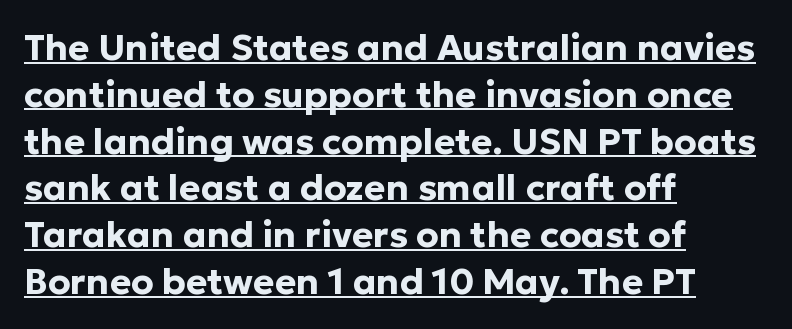
{"serif": "no", "italic": "no", "bold": "yes", "weight": "bold", "width": "normal", "stroke_contrast": "low", "x_height": "medium", "monospaced": "no", "underline": "yes", "align": "left", "line_spacing": "normal", "line_spacing_ratio": 1.3, "letter_spacing": "normal", "letter_spacing_em": 0.0, "glyph_px": 36}
